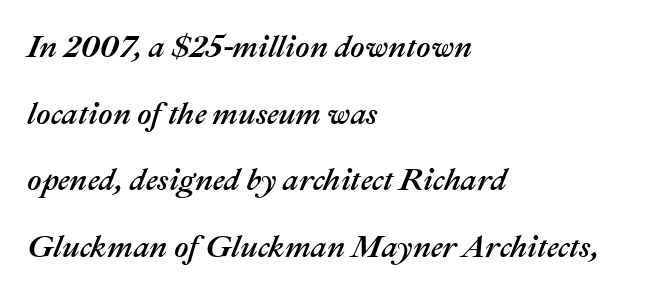
Q: Is the text italic (slanted)? A: Yes, it leans right by about 22 degrees.
Q: Is the text underlined? A: No.
Q: How is the paragraph aligned? A: Left-aligned.
Q: Is the spacing between letters normal or unusually wide? A: Normal.
Q: Is the spacing between lines tight, normal or loose? A: Loose.
Q: Width (condensed, normal, or wide)? A: Normal.
Q: Stroke contrast? A: Medium.
Q: x-height? A: Medium.
Q: Monospaced? A: No.
